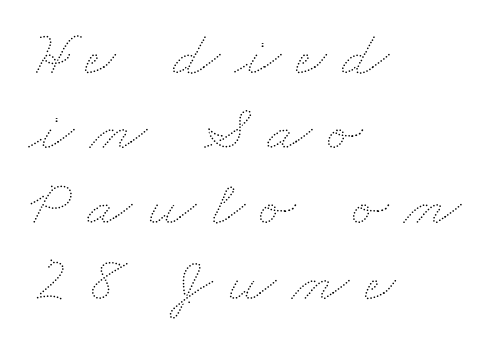
Q: Is the text bold? A: No.
Q: Is the text underlined? A: No.
Q: How is the paragraph aligned? A: Left-aligned.
Q: Is the spacing between letters normal or unusually wide? A: Unusually wide.
Q: Is the spacing between lines tight, normal or loose? A: Tight.
Q: Width (condensed, normal, or wide)? A: Wide.
Q: Stroke contrast? A: Medium.
Q: x-height? A: Small.
Q: Monospaced? A: No.
